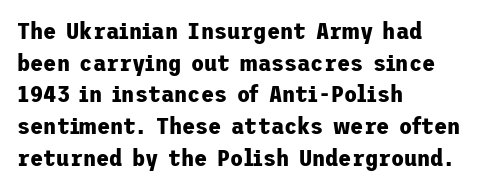
Honestly, the letter spacing is just normal — you wouldn't notice it. One glance says typical: line gaps are just what's usual. These lines stack with their left ends in a neat column. The type sits square on the baseline with zero lean. Descender tails drop into unmarked territory. How heavy is the stroke? Heavy — this is a bold.
